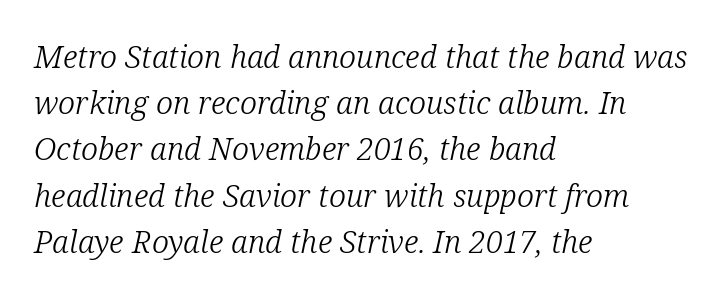
Q: Is the text bold? A: No.
Q: Is the text italic (slanted)? A: Yes, it leans right by about 12 degrees.
Q: Is the typeface a serif or a sans-serif typeface? A: Serif.
Q: Is the text underlined? A: No.
Q: How is the paragraph aligned? A: Left-aligned.
Q: Is the spacing between letters normal or unusually wide? A: Normal.
Q: Is the spacing between lines tight, normal or loose? A: Normal.
Q: Width (condensed, normal, or wide)? A: Normal.
Q: Stroke contrast? A: Low.
Q: x-height? A: Medium.
Q: Monospaced? A: No.
